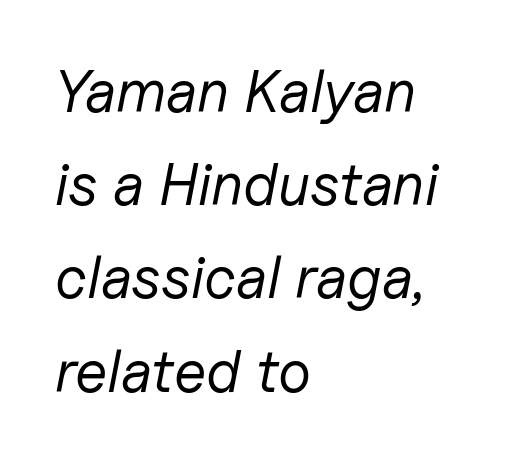
Q: Is the text bold? A: No.
Q: Is the text italic (slanted)? A: Yes, it leans right by about 11 degrees.
Q: Is the text underlined? A: No.
Q: How is the paragraph aligned? A: Left-aligned.
Q: Is the spacing between letters normal or unusually wide? A: Normal.
Q: Is the spacing between lines tight, normal or loose? A: Normal.
Q: Width (condensed, normal, or wide)? A: Normal.
Q: Stroke contrast? A: Low.
Q: x-height? A: Medium.
Q: Monospaced? A: No.
